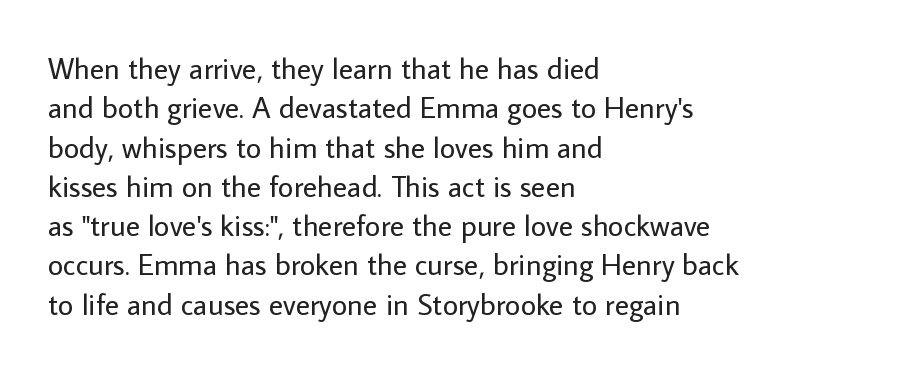
{"serif": "no", "italic": "no", "bold": "no", "weight": "regular", "width": "normal", "stroke_contrast": "low", "x_height": "medium", "monospaced": "no", "underline": "no", "align": "left", "line_spacing": "normal", "line_spacing_ratio": 1.31, "letter_spacing": "normal", "letter_spacing_em": 0.0, "glyph_px": 30}
